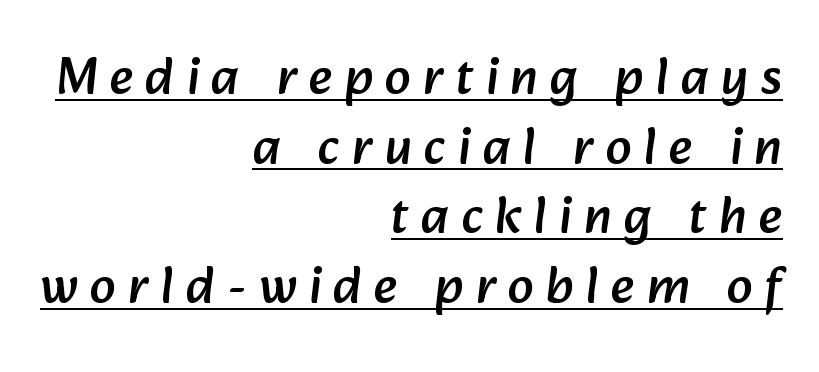
The image shows 52 px sans-serif type; set right-aligned, normal line spacing (1.34x), unusually wide letter spacing (+0.24 em), underlined; low stroke contrast and a medium x-height.
